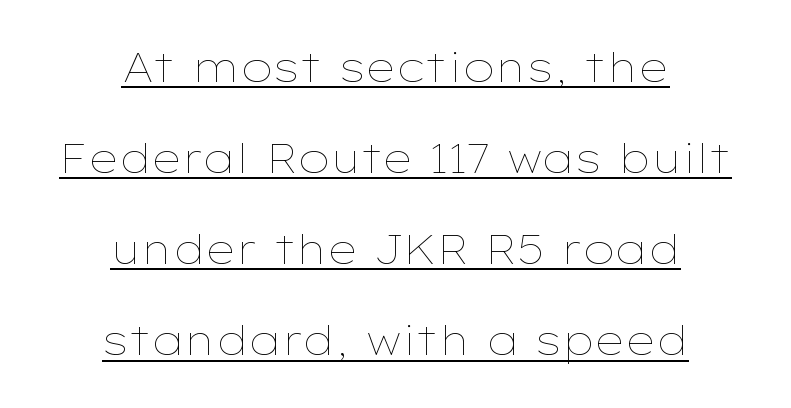
The image shows 41 px thin, wide type, upright; set centered, loose line spacing (2.22x), normal letter spacing, underlined; low stroke contrast and a medium x-height.
